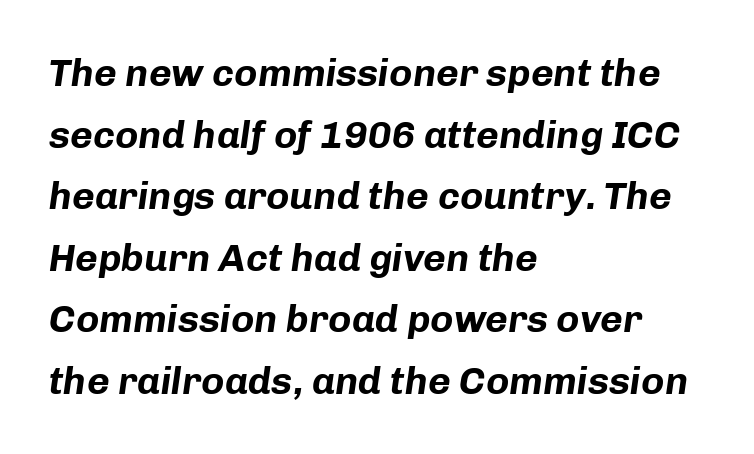
The image shows 39 px bold type, italic (leaning right); set left-aligned, normal line spacing (1.58x), normal letter spacing, not underlined; low stroke contrast and a medium x-height.
